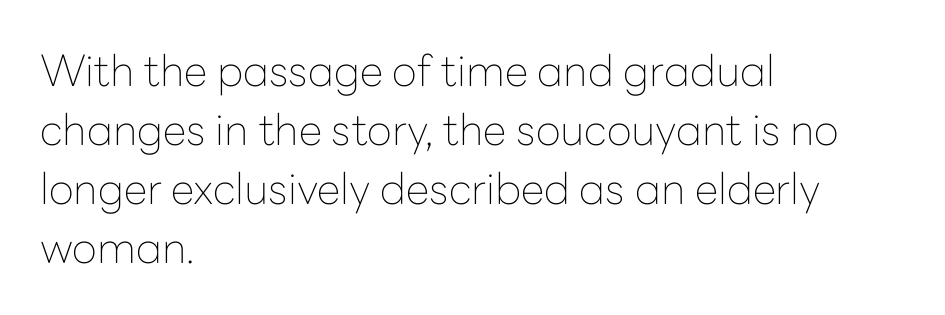
Q: Is the text bold? A: No.
Q: Is the text italic (slanted)? A: No, it is upright.
Q: Is the typeface a serif or a sans-serif typeface? A: Sans-serif.
Q: Is the text underlined? A: No.
Q: How is the paragraph aligned? A: Left-aligned.
Q: Is the spacing between letters normal or unusually wide? A: Normal.
Q: Is the spacing between lines tight, normal or loose? A: Normal.
Q: Width (condensed, normal, or wide)? A: Normal.
Q: Stroke contrast? A: Low.
Q: x-height? A: Medium.
Q: Monospaced? A: No.
